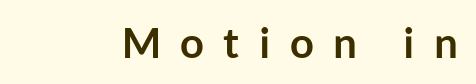
{"serif": "no", "italic": "no", "bold": "yes", "weight": "semibold", "width": "normal", "stroke_contrast": "low", "x_height": "medium", "monospaced": "no", "underline": "no", "letter_spacing": "wide", "letter_spacing_em": 0.46, "glyph_px": 42}
